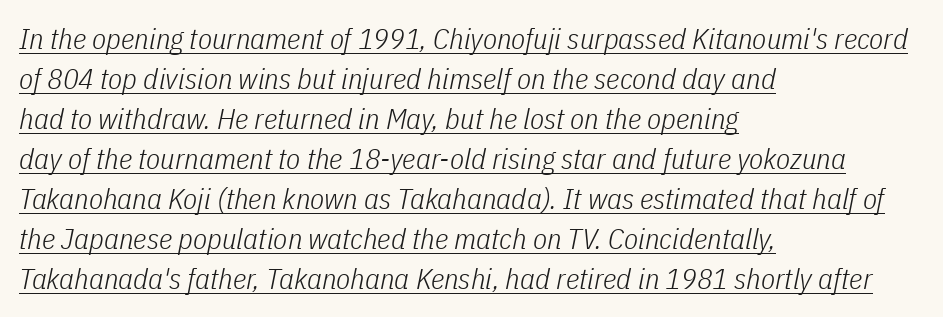
Q: Is the text bold? A: No.
Q: Is the text italic (slanted)? A: Yes, it leans right by about 11 degrees.
Q: Is the text underlined? A: Yes.
Q: How is the paragraph aligned? A: Left-aligned.
Q: Is the spacing between letters normal or unusually wide? A: Normal.
Q: Is the spacing between lines tight, normal or loose? A: Normal.
Q: Width (condensed, normal, or wide)? A: Condensed.
Q: Stroke contrast? A: Low.
Q: x-height? A: Medium.
Q: Monospaced? A: No.
